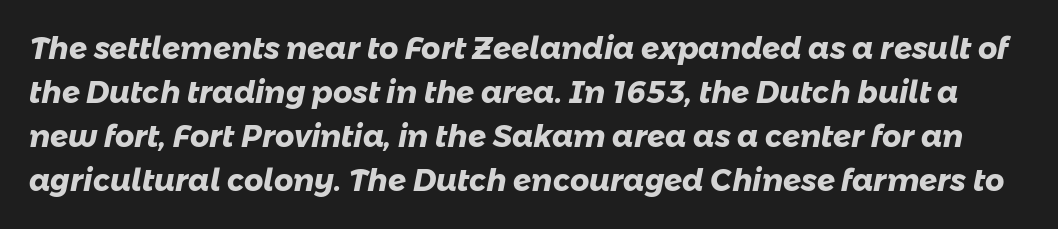
{"serif": "no", "bold": "yes", "weight": "heavy", "width": "normal", "stroke_contrast": "low", "x_height": "medium", "monospaced": "no", "underline": "no", "line_spacing": "normal", "line_spacing_ratio": 1.47, "letter_spacing": "normal", "letter_spacing_em": 0.0, "glyph_px": 30}
